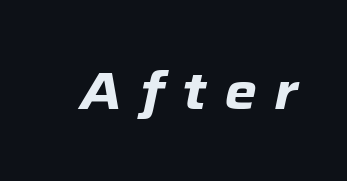
{"italic": "yes", "lean": "right", "slant_degrees": 12, "bold": "yes", "weight": "heavy", "width": "normal", "stroke_contrast": "low", "x_height": "medium", "monospaced": "no", "underline": "no", "letter_spacing": "wide", "letter_spacing_em": 0.34, "glyph_px": 52}
